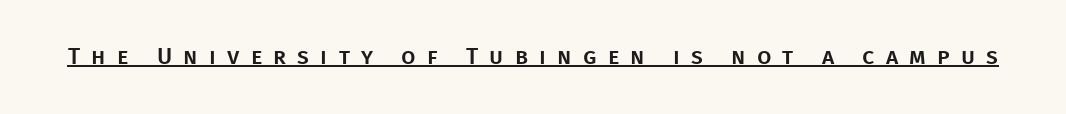
Inter-character spacing is expanded well beyond the font's built-in metrics. This is underlined copy, the kind a proofreader might mark for attention. You can tell it's not italic because the verticals are truly vertical.
